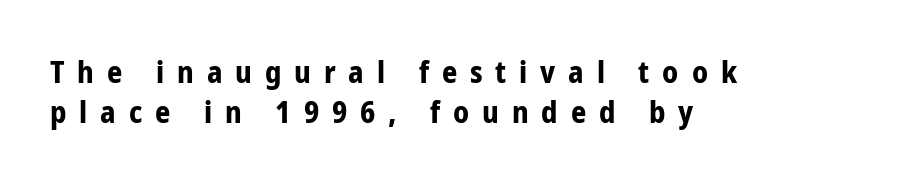
The image shows 30 px bold, condensed sans-serif type, upright; set left-aligned, normal line spacing (1.34x), unusually wide letter spacing (+0.43 em), not underlined; low stroke contrast and a medium x-height.
